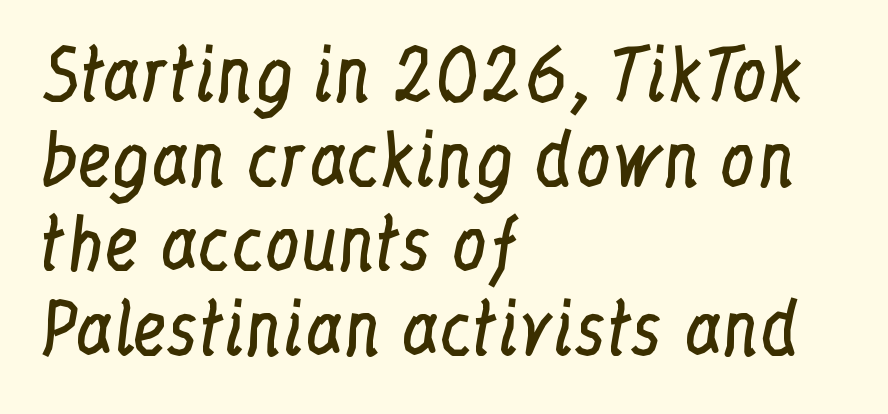
Q: Is the text bold? A: No.
Q: Is the text italic (slanted)? A: Yes.
Q: Is the typeface a serif or a sans-serif typeface? A: Serif.
Q: Is the text underlined? A: No.
Q: How is the paragraph aligned? A: Left-aligned.
Q: Is the spacing between letters normal or unusually wide? A: Normal.
Q: Width (condensed, normal, or wide)? A: Condensed.
Q: Stroke contrast? A: Low.
Q: x-height? A: Medium.
Q: Monospaced? A: No.
